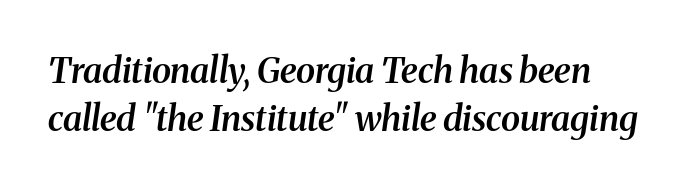
Q: Is the text bold? A: Semi-bold.
Q: Is the text italic (slanted)? A: Yes, it leans right by about 8 degrees.
Q: Is the typeface a serif or a sans-serif typeface? A: Serif.
Q: Is the text underlined? A: No.
Q: Is the spacing between letters normal or unusually wide? A: Normal.
Q: Is the spacing between lines tight, normal or loose? A: Normal.
Q: Width (condensed, normal, or wide)? A: Normal.
Q: Stroke contrast? A: Medium.
Q: x-height? A: Medium.
Q: Monospaced? A: No.
